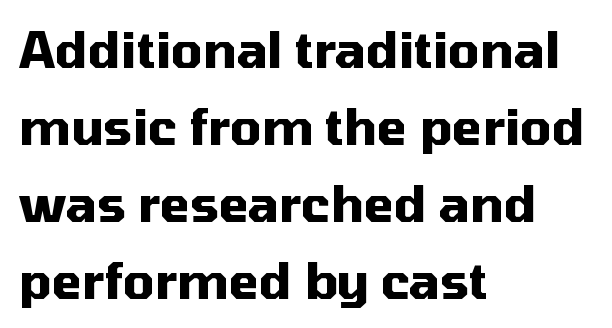
The image shows 49 px heavy sans-serif type, upright; set left-aligned, normal line spacing (1.57x), normal letter spacing, not underlined; medium stroke contrast and a medium x-height.
